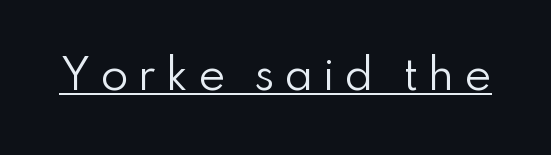
{"serif": "no", "italic": "no", "bold": "no", "weight": "regular", "width": "normal", "stroke_contrast": "low", "x_height": "small", "monospaced": "no", "underline": "yes", "letter_spacing": "wide", "letter_spacing_em": 0.23, "glyph_px": 41}
